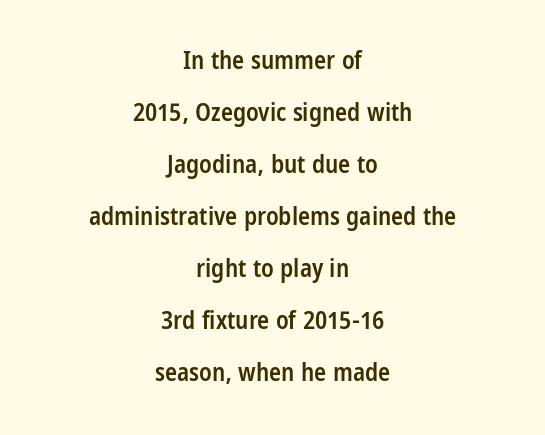
Q: Is the text bold? A: Semi-bold.
Q: Is the text italic (slanted)? A: No, it is upright.
Q: Is the text underlined? A: No.
Q: How is the paragraph aligned? A: Centered.
Q: Is the spacing between letters normal or unusually wide? A: Normal.
Q: Is the spacing between lines tight, normal or loose? A: Loose.
